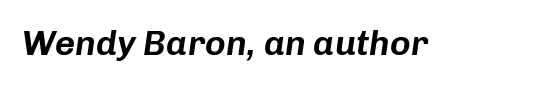
{"italic": "yes", "lean": "right", "slant_degrees": 8, "width": "normal", "stroke_contrast": "low", "x_height": "medium", "monospaced": "no", "underline": "no", "letter_spacing": "normal", "letter_spacing_em": 0.0, "glyph_px": 35}
